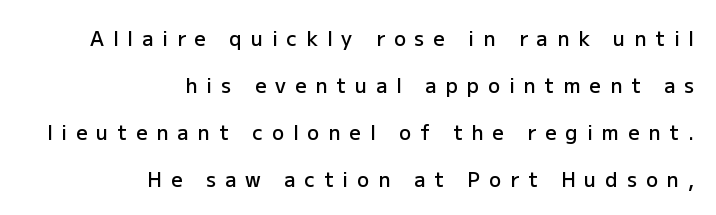
{"italic": "no", "bold": "semi", "underline": "no", "align": "right", "line_spacing": "loose", "line_spacing_ratio": 2.35, "letter_spacing": "wide", "letter_spacing_em": 0.45, "glyph_px": 20}
